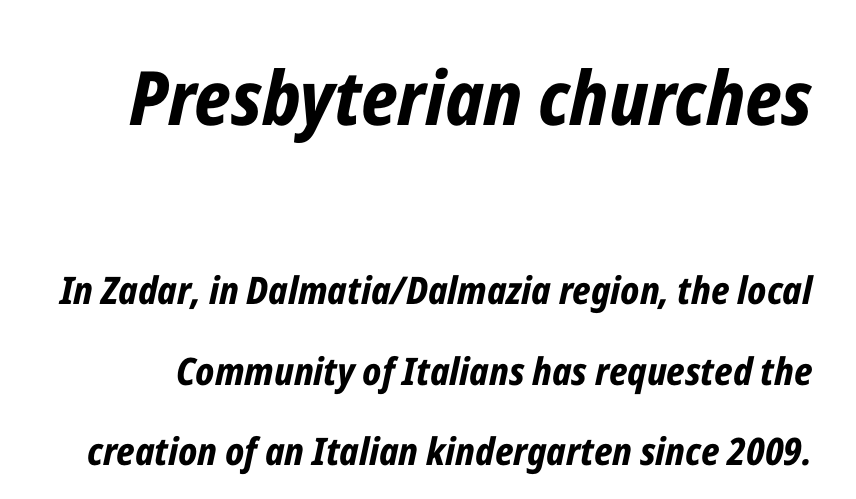
Regarding leading, the lines here are spaced well apart. Is this a fixed-width face? No — the glyphs have proportional, varying widths. Stroke thickness is high; the sample reads as a true bold. A student would notice the top passage is typeset larger than what follows. Emphasis-style slanted type is in use. Tracking here is standard; glyphs follow each other at the usual distance.
